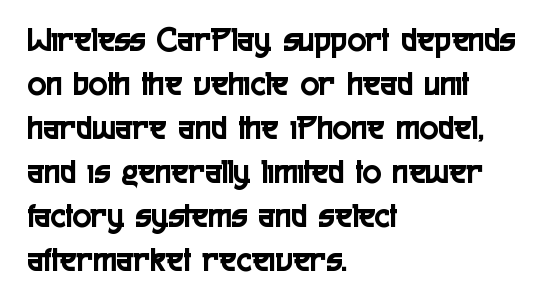
The image shows 35 px condensed sans-serif type, upright; set left-aligned, normal line spacing (1.26x), normal letter spacing, not underlined; a medium x-height.
